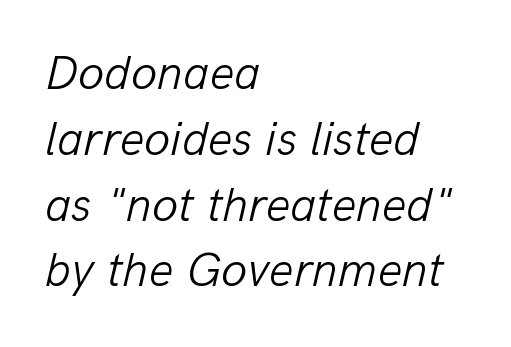
Emphasis-style slanted type is in use. One glance says typical: line gaps are just what's usual. There is no visible air inserted between adjacent glyphs. Nothing heavy about these letters — not bold at all.
